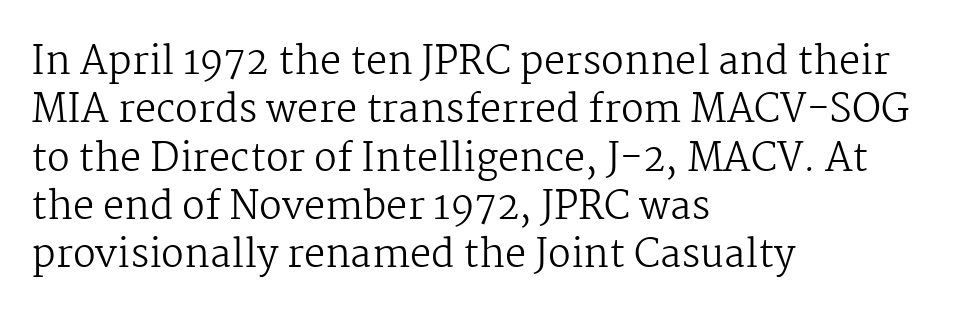
Line beginnings align vertically; line endings do not. Posture: upright roman. Descenders are the only things crossing below the line. The horizontal fit of the characters is conventional and even.
